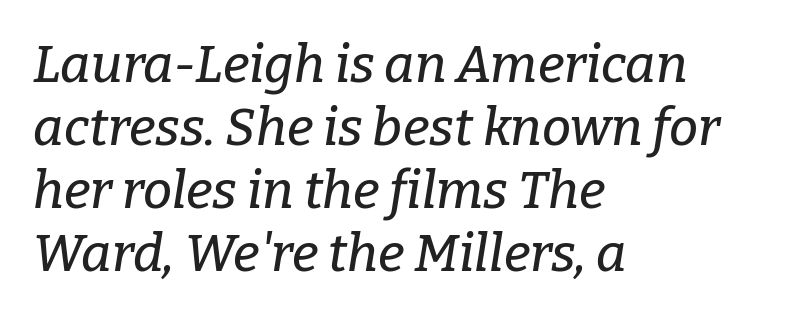
Q: Is the text italic (slanted)? A: Yes, it leans right by about 9 degrees.
Q: Is the typeface a serif or a sans-serif typeface? A: Serif.
Q: Is the text underlined? A: No.
Q: How is the paragraph aligned? A: Left-aligned.
Q: Is the spacing between letters normal or unusually wide? A: Normal.
Q: Width (condensed, normal, or wide)? A: Normal.
Q: Stroke contrast? A: Low.
Q: x-height? A: Medium.
Q: Monospaced? A: No.
